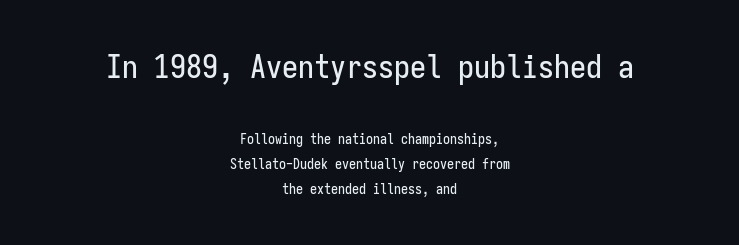
Q: Is the text italic (slanted)? A: No, it is upright.
Q: Is the typeface a serif or a sans-serif typeface? A: Sans-serif.
Q: Is the text underlined? A: No.
Q: How is the paragraph aligned? A: Centered.
Q: Is the spacing between letters normal or unusually wide? A: Normal.
Q: Which block of text is set in a larger size, the first (top) or the second (bottom)? A: The first (top) one.
Q: Width (condensed, normal, or wide)? A: Condensed.
Q: Stroke contrast? A: Low.
Q: x-height? A: Medium.
Q: Monospaced? A: Yes.
